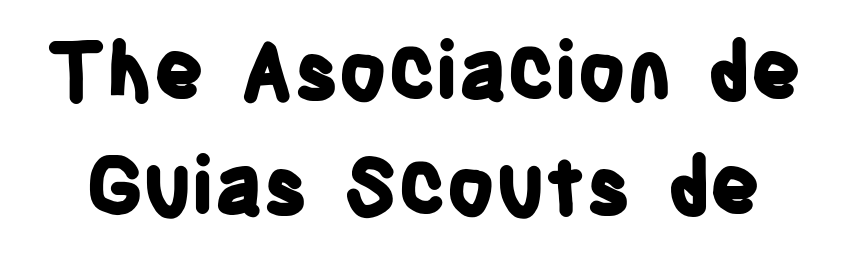
The image shows 79 px bold, condensed sans-serif type, upright; set normal line spacing (1.45x), normal letter spacing, not underlined; low stroke contrast and a large x-height.
